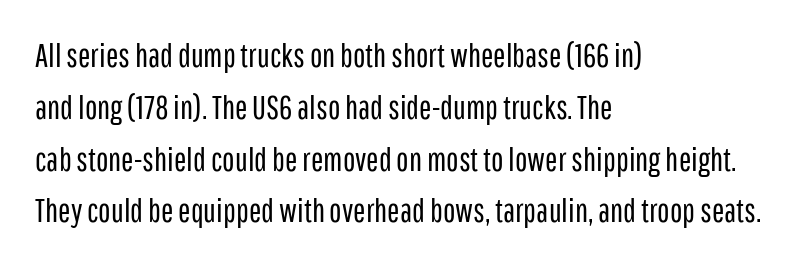
Q: Is the text bold? A: No.
Q: Is the text italic (slanted)? A: No, it is upright.
Q: Is the typeface a serif or a sans-serif typeface? A: Sans-serif.
Q: Is the text underlined? A: No.
Q: How is the paragraph aligned? A: Left-aligned.
Q: Is the spacing between letters normal or unusually wide? A: Normal.
Q: Is the spacing between lines tight, normal or loose? A: Normal.
Q: Width (condensed, normal, or wide)? A: Condensed.
Q: Stroke contrast? A: Low.
Q: x-height? A: Medium.
Q: Monospaced? A: No.
